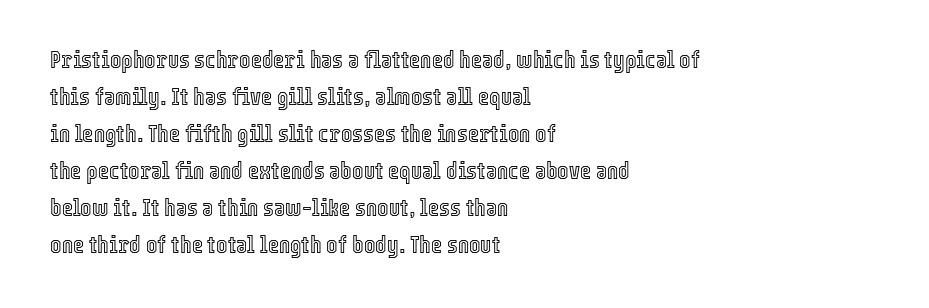
This is roman type, the default non-slanted kind. The lines in this sample share a left origin and differ only in where they stop. Glance below the letters and you will spot only blank space. The line-height multiplier appears to be the usual default. No extra tracking has been applied to these lines.
